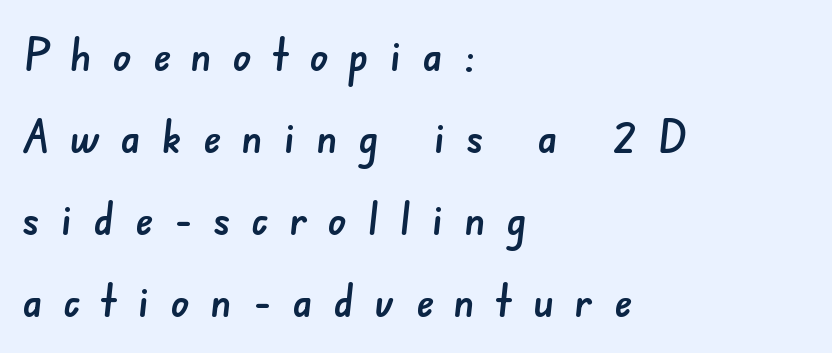
{"serif": "no", "width": "normal", "stroke_contrast": "low", "x_height": "small", "monospaced": "no", "underline": "no", "align": "left", "line_spacing_ratio": 1.78, "letter_spacing": "wide", "letter_spacing_em": 0.46, "glyph_px": 46}
